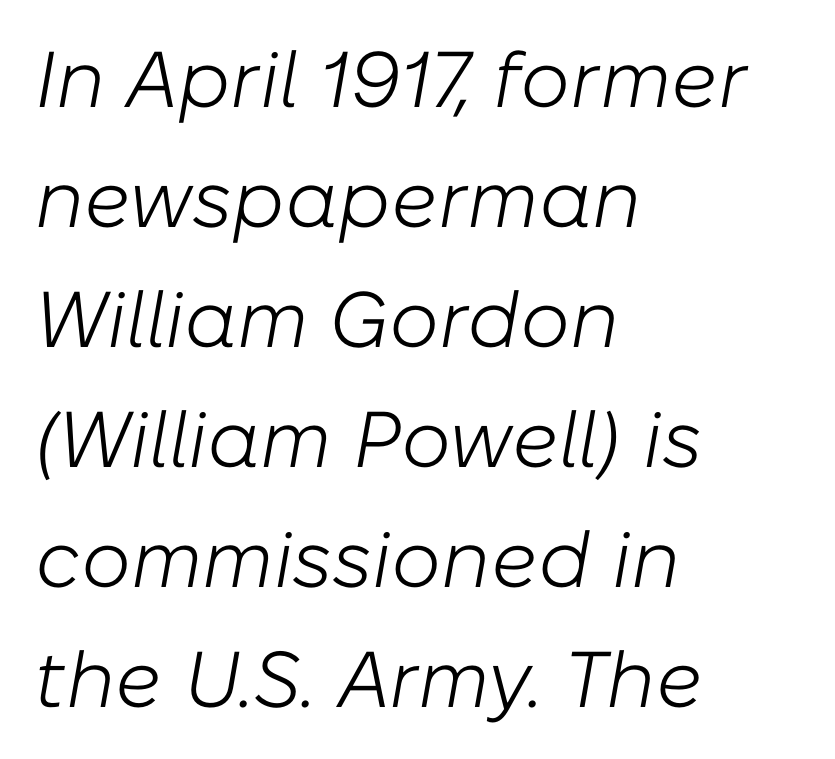
Q: Is the text bold? A: No.
Q: Is the text italic (slanted)? A: Yes, it leans right by about 10 degrees.
Q: Is the text underlined? A: No.
Q: How is the paragraph aligned? A: Left-aligned.
Q: Is the spacing between letters normal or unusually wide? A: Normal.
Q: Is the spacing between lines tight, normal or loose? A: Normal.
Q: Width (condensed, normal, or wide)? A: Normal.
Q: Stroke contrast? A: Low.
Q: x-height? A: Medium.
Q: Monospaced? A: No.
